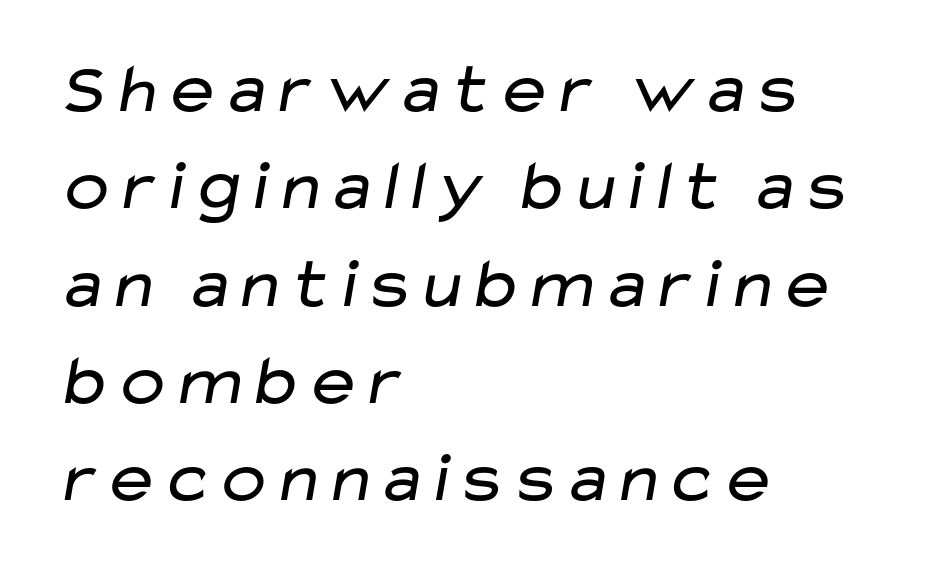
Q: Is the text bold? A: No.
Q: Is the typeface a serif or a sans-serif typeface? A: Sans-serif.
Q: Is the text underlined? A: No.
Q: How is the paragraph aligned? A: Left-aligned.
Q: Is the spacing between letters normal or unusually wide? A: Normal.
Q: Is the spacing between lines tight, normal or loose? A: Normal.
Q: Width (condensed, normal, or wide)? A: Wide.
Q: Stroke contrast? A: Low.
Q: x-height? A: Medium.
Q: Monospaced? A: No.
